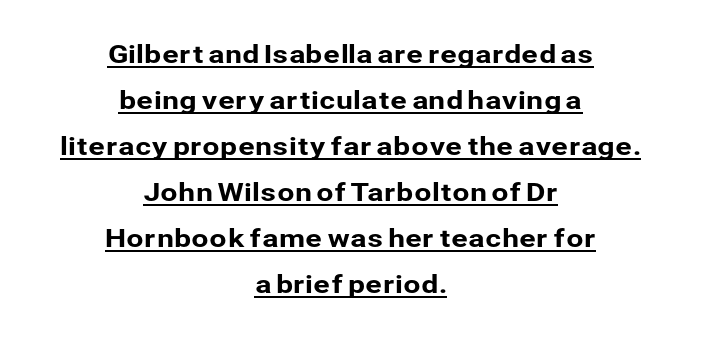
{"italic": "no", "underline": "yes", "align": "center", "line_spacing_ratio": 1.84, "letter_spacing": "normal", "letter_spacing_em": 0.0, "glyph_px": 25}
